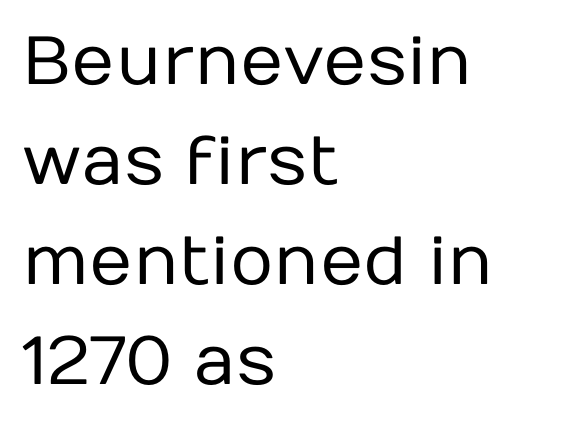
The image shows 68 px regular-weight sans-serif type, upright; set left-aligned, normal line spacing (1.47x), normal letter spacing, not underlined; low stroke contrast and a medium x-height.
